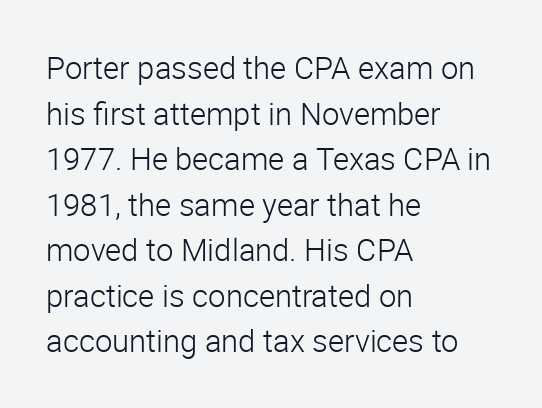
Q: Is the text bold? A: No.
Q: Is the text italic (slanted)? A: No, it is upright.
Q: Is the typeface a serif or a sans-serif typeface? A: Sans-serif.
Q: Is the text underlined? A: No.
Q: How is the paragraph aligned? A: Left-aligned.
Q: Is the spacing between letters normal or unusually wide? A: Normal.
Q: Is the spacing between lines tight, normal or loose? A: Normal.
Q: Width (condensed, normal, or wide)? A: Normal.
Q: Stroke contrast? A: Low.
Q: x-height? A: Medium.
Q: Monospaced? A: No.
